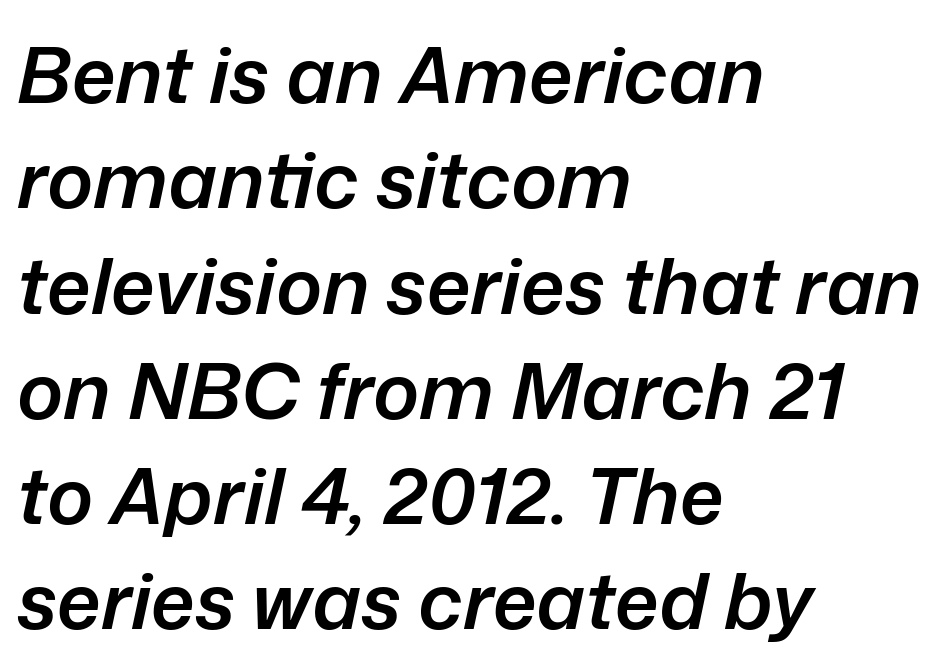
Q: Is the text bold? A: Semi-bold.
Q: Is the text italic (slanted)? A: Yes, it leans right by about 12 degrees.
Q: Is the text underlined? A: No.
Q: How is the paragraph aligned? A: Left-aligned.
Q: Is the spacing between letters normal or unusually wide? A: Normal.
Q: Is the spacing between lines tight, normal or loose? A: Normal.
Q: Width (condensed, normal, or wide)? A: Normal.
Q: Stroke contrast? A: Low.
Q: x-height? A: Medium.
Q: Monospaced? A: No.
